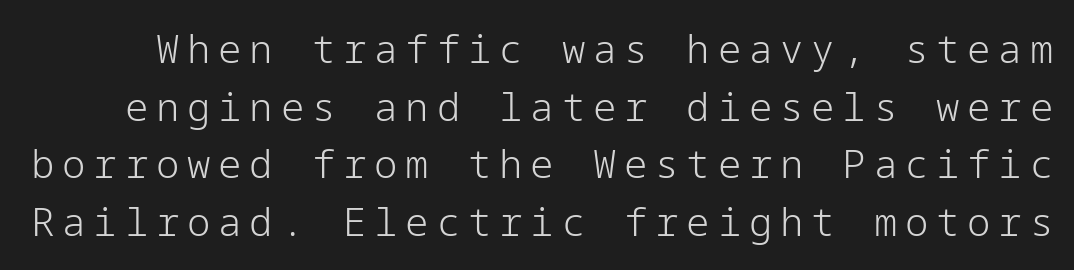
Nobody drew a line under any word here. It's the straight-up-and-down kind of type. Summary of vertical rhythm: regular, with standard interline spacing. Note: no serifs on the glyphs. Words appear elongated and porous because spacing is wide.
